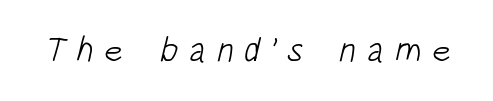
The image shows 35 px light, condensed sans-serif type; set unusually wide letter spacing (+0.3 em), not underlined; low stroke contrast and a large x-height.
